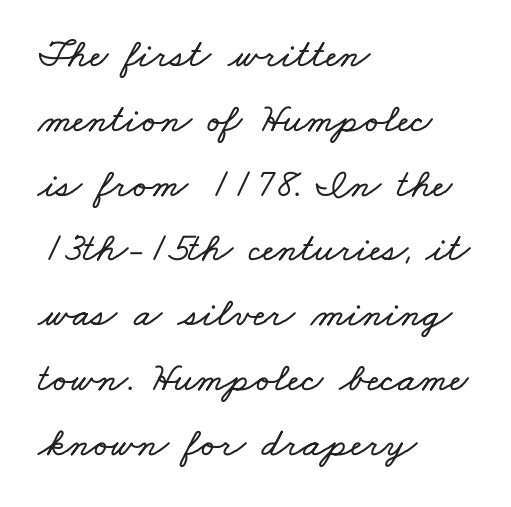
Q: Is the text underlined? A: No.
Q: How is the paragraph aligned? A: Left-aligned.
Q: Is the spacing between letters normal or unusually wide? A: Normal.
Q: Is the spacing between lines tight, normal or loose? A: Normal.
Q: Width (condensed, normal, or wide)? A: Wide.
Q: Stroke contrast? A: Low.
Q: x-height? A: Small.
Q: Monospaced? A: No.
